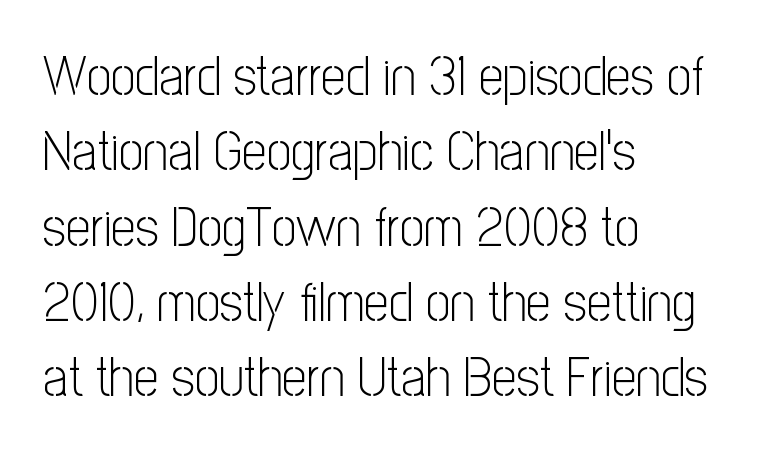
Q: Is the text bold? A: No.
Q: Is the text italic (slanted)? A: No, it is upright.
Q: Is the typeface a serif or a sans-serif typeface? A: Sans-serif.
Q: Is the text underlined? A: No.
Q: How is the paragraph aligned? A: Left-aligned.
Q: Is the spacing between letters normal or unusually wide? A: Normal.
Q: Is the spacing between lines tight, normal or loose? A: Normal.
Q: Width (condensed, normal, or wide)? A: Condensed.
Q: Stroke contrast? A: Low.
Q: x-height? A: Medium.
Q: Monospaced? A: No.
